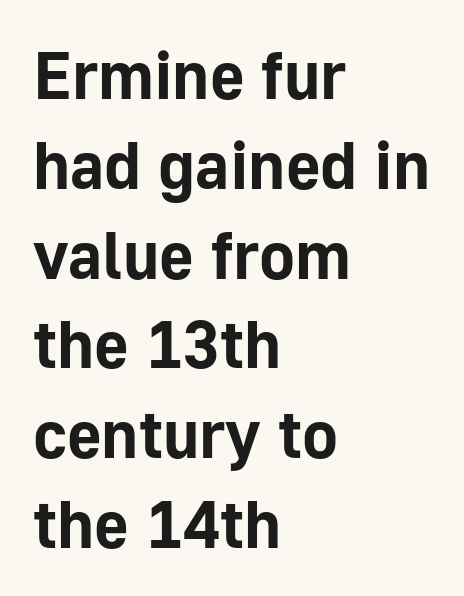
Q: Is the text bold? A: Yes.
Q: Is the text italic (slanted)? A: No, it is upright.
Q: Is the typeface a serif or a sans-serif typeface? A: Sans-serif.
Q: Is the text underlined? A: No.
Q: How is the paragraph aligned? A: Left-aligned.
Q: Is the spacing between letters normal or unusually wide? A: Normal.
Q: Is the spacing between lines tight, normal or loose? A: Normal.
Q: Width (condensed, normal, or wide)? A: Normal.
Q: Stroke contrast? A: Low.
Q: x-height? A: Medium.
Q: Monospaced? A: No.
